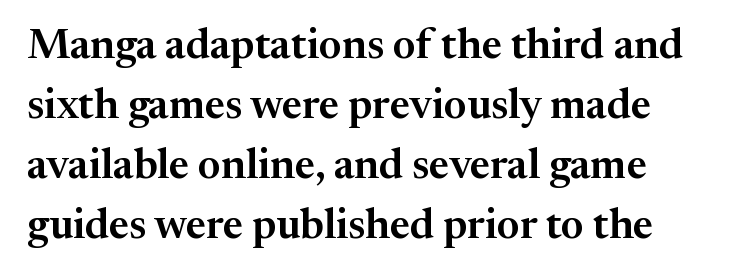
The letters stand straight up with perfectly vertical stems. Looks like regular typesetting: each glyph gets only the width it needs. The passage shown stacks its lines at a standard gap. One-word summary of the alignment: left. In terms of letterform style, serifs are clearly present. Anything drawn beneath the words? Only blank space.
